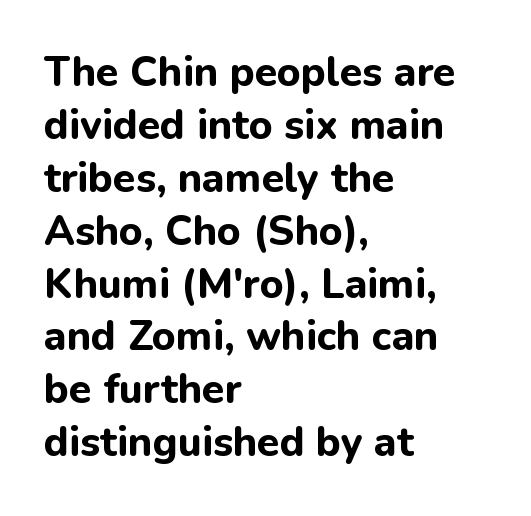
Q: Is the text bold? A: Yes.
Q: Is the text italic (slanted)? A: No, it is upright.
Q: Is the typeface a serif or a sans-serif typeface? A: Sans-serif.
Q: Is the text underlined? A: No.
Q: How is the paragraph aligned? A: Left-aligned.
Q: Is the spacing between letters normal or unusually wide? A: Normal.
Q: Is the spacing between lines tight, normal or loose? A: Normal.
Q: Width (condensed, normal, or wide)? A: Normal.
Q: Stroke contrast? A: Low.
Q: x-height? A: Medium.
Q: Monospaced? A: No.
